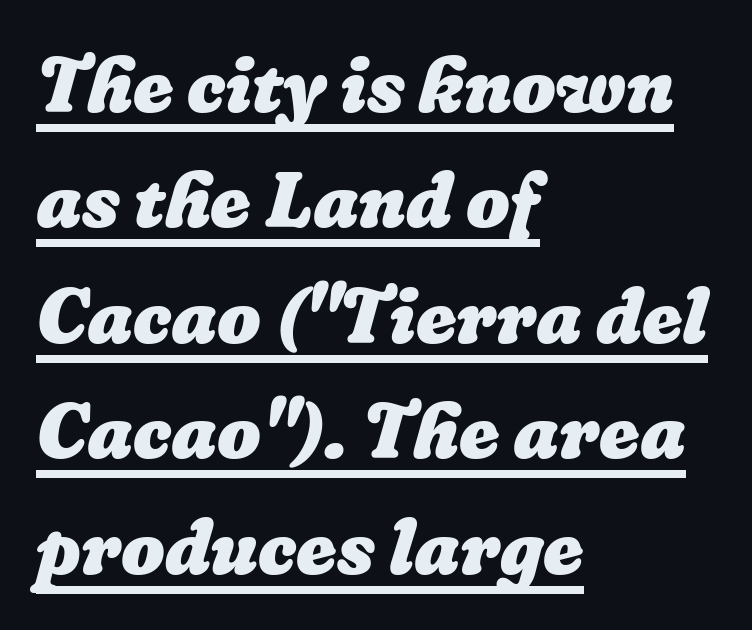
Q: Is the text bold? A: Yes.
Q: Is the text underlined? A: Yes.
Q: How is the paragraph aligned? A: Left-aligned.
Q: Is the spacing between letters normal or unusually wide? A: Normal.
Q: Is the spacing between lines tight, normal or loose? A: Normal.
Q: Width (condensed, normal, or wide)? A: Normal.
Q: Stroke contrast? A: Low.
Q: x-height? A: Medium.
Q: Monospaced? A: No.
